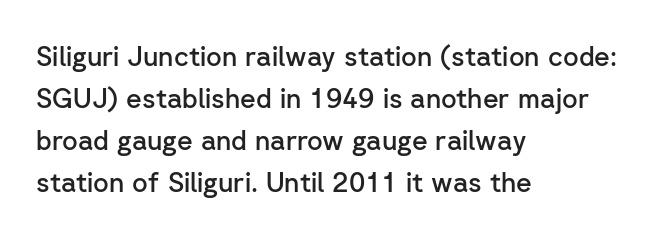
Has an underline been added? It has not. Look at the stroke-to-counter ratio: somewhat heavy, a semibold. Style check: upright. The letterforms sit shoulder to shoulder at normal distance. The paragraph has a hard left edge and a soft right edge.
